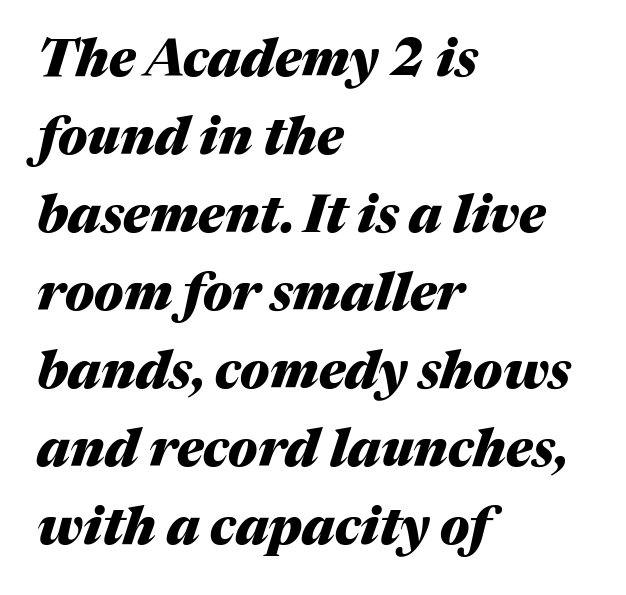
The image shows 52 px heavy type, italic (leaning right); set left-aligned, normal line spacing (1.5x), normal letter spacing, not underlined; medium stroke contrast and a medium x-height.
